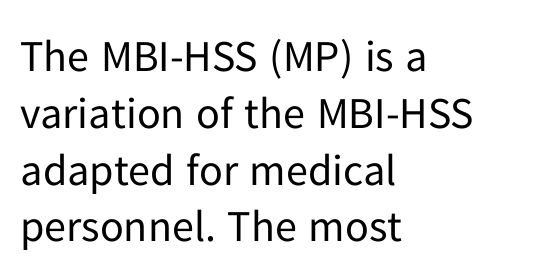
Q: Is the text bold? A: No.
Q: Is the text italic (slanted)? A: No, it is upright.
Q: Is the typeface a serif or a sans-serif typeface? A: Sans-serif.
Q: Is the text underlined? A: No.
Q: How is the paragraph aligned? A: Left-aligned.
Q: Is the spacing between letters normal or unusually wide? A: Normal.
Q: Is the spacing between lines tight, normal or loose? A: Normal.
Q: Width (condensed, normal, or wide)? A: Normal.
Q: Stroke contrast? A: Low.
Q: x-height? A: Medium.
Q: Monospaced? A: No.
